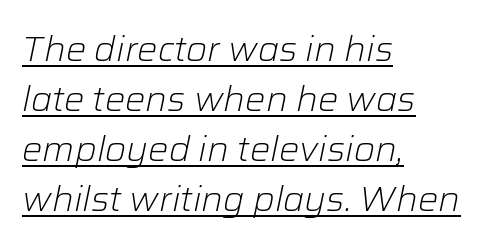
{"italic": "yes", "lean": "right", "slant_degrees": 12, "bold": "no", "weight": "light", "width": "normal", "stroke_contrast": "low", "x_height": "medium", "monospaced": "no", "underline": "yes", "align": "left", "line_spacing": "normal", "line_spacing_ratio": 1.47, "letter_spacing": "normal", "letter_spacing_em": 0.0, "glyph_px": 34}
